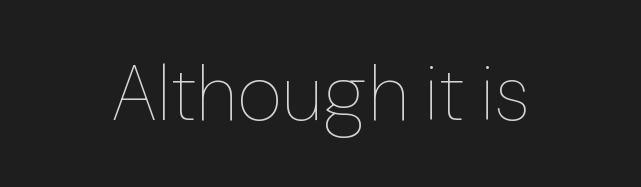
Descenders hang freely into open space. Compared with a typical body face, this is equally light or lighter still. These lines are rendered in a variable-pitch font. Posture: vertical. Tracking value appears to be zero — textbook default spacing.
